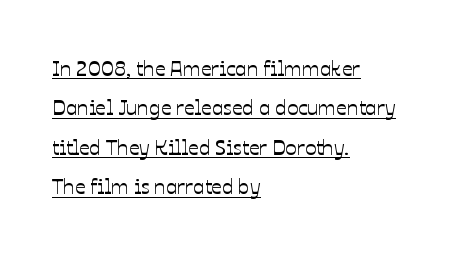
The image shows 21 px text type, upright; set left-aligned, line spacing 1.88x, normal letter spacing, underlined.
